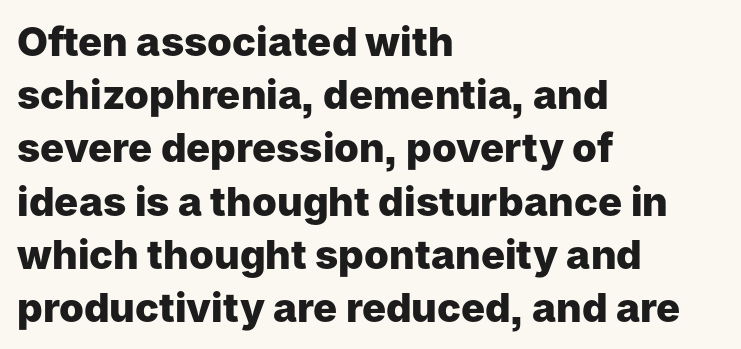
Q: Is the text bold? A: Yes.
Q: Is the text italic (slanted)? A: No, it is upright.
Q: Is the typeface a serif or a sans-serif typeface? A: Sans-serif.
Q: Is the text underlined? A: No.
Q: How is the paragraph aligned? A: Left-aligned.
Q: Is the spacing between letters normal or unusually wide? A: Normal.
Q: Is the spacing between lines tight, normal or loose? A: Normal.
Q: Width (condensed, normal, or wide)? A: Normal.
Q: Stroke contrast? A: Low.
Q: x-height? A: Medium.
Q: Monospaced? A: No.
